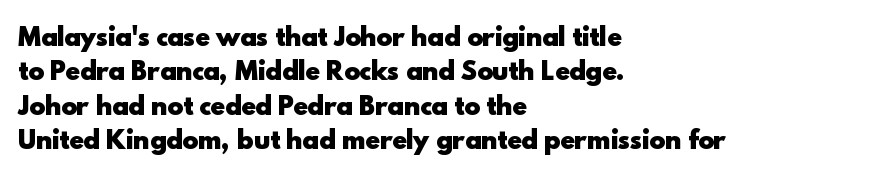
Q: Is the text bold? A: Yes.
Q: Is the text italic (slanted)? A: No, it is upright.
Q: Is the text underlined? A: No.
Q: How is the paragraph aligned? A: Left-aligned.
Q: Is the spacing between letters normal or unusually wide? A: Normal.
Q: Is the spacing between lines tight, normal or loose? A: Normal.
